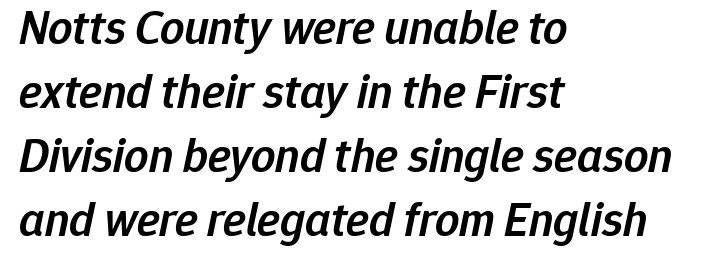
The image shows 48 px semibold type, italic (leaning right); set left-aligned, normal line spacing (1.33x), normal letter spacing, not underlined; low stroke contrast and a medium x-height.
